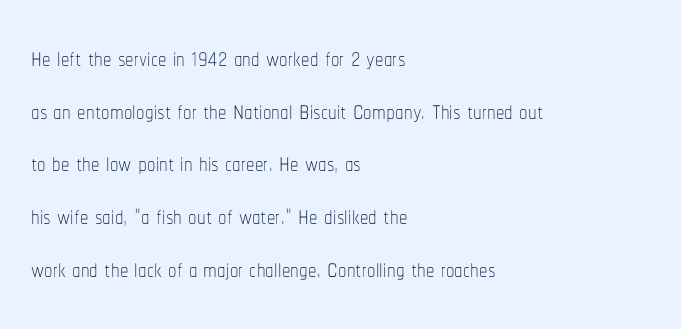
Q: Is the text bold? A: No.
Q: Is the text italic (slanted)? A: No, it is upright.
Q: Is the text underlined? A: No.
Q: How is the paragraph aligned? A: Left-aligned.
Q: Is the spacing between letters normal or unusually wide? A: Normal.
Q: Is the spacing between lines tight, normal or loose? A: Normal.
Q: Width (condensed, normal, or wide)? A: Condensed.
Q: Stroke contrast? A: Low.
Q: x-height? A: Medium.
Q: Monospaced? A: No.
